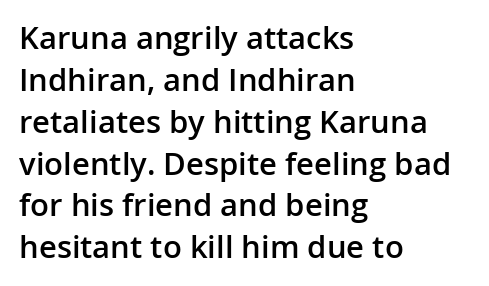
Q: Is the text bold? A: Semi-bold.
Q: Is the text italic (slanted)? A: No, it is upright.
Q: Is the typeface a serif or a sans-serif typeface? A: Sans-serif.
Q: Is the text underlined? A: No.
Q: How is the paragraph aligned? A: Left-aligned.
Q: Is the spacing between letters normal or unusually wide? A: Normal.
Q: Is the spacing between lines tight, normal or loose? A: Normal.
Q: Width (condensed, normal, or wide)? A: Normal.
Q: Stroke contrast? A: Low.
Q: x-height? A: Medium.
Q: Monospaced? A: No.
